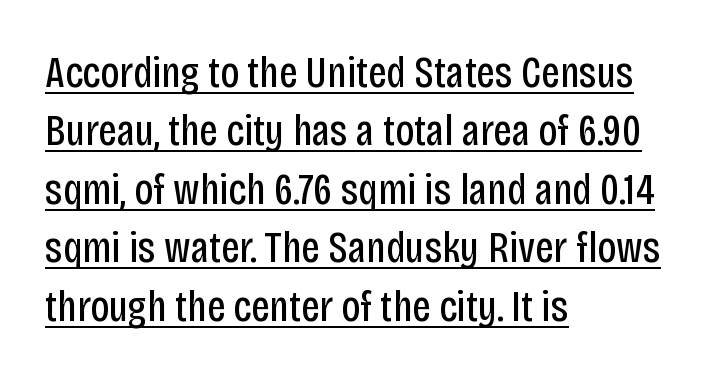
{"serif": "no", "italic": "no", "bold": "no", "weight": "regular", "width": "condensed", "stroke_contrast": "low", "x_height": "large", "monospaced": "no", "underline": "yes", "align": "left", "line_spacing": "normal", "line_spacing_ratio": 1.3, "letter_spacing": "normal", "letter_spacing_em": 0.0, "glyph_px": 45}
